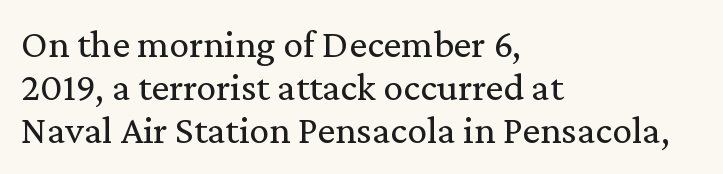
The image shows 40 px regular-weight serif type, upright; set left-aligned, tight line spacing (1.08x), normal letter spacing, not underlined; low stroke contrast and a medium x-height.
